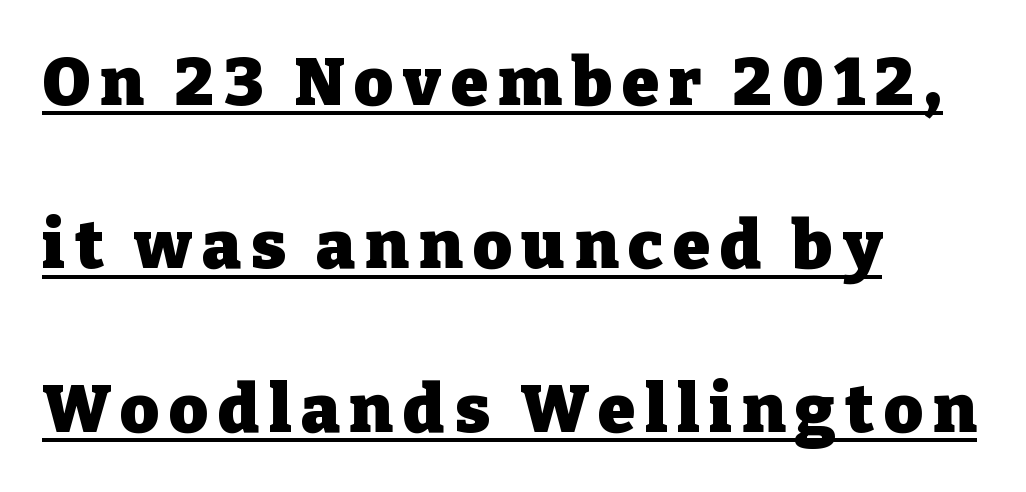
{"serif": "yes", "italic": "no", "bold": "yes", "weight": "heavy", "width": "normal", "stroke_contrast": "low", "x_height": "medium", "monospaced": "no", "underline": "yes", "align": "left", "line_spacing": "loose", "line_spacing_ratio": 2.44, "glyph_px": 67}
